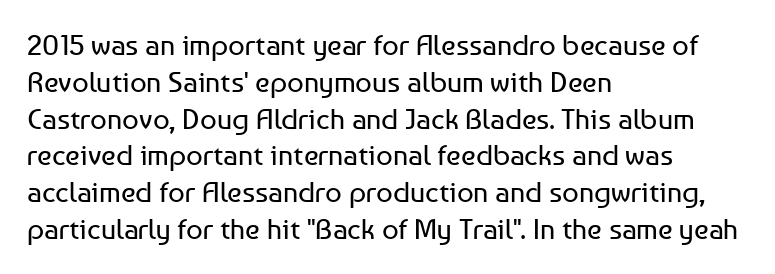
{"serif": "no", "italic": "no", "bold": "no", "weight": "regular", "width": "normal", "stroke_contrast": "low", "x_height": "medium", "monospaced": "no", "underline": "no", "align": "left", "line_spacing": "normal", "line_spacing_ratio": 1.27, "letter_spacing": "normal", "letter_spacing_em": 0.0, "glyph_px": 29}
